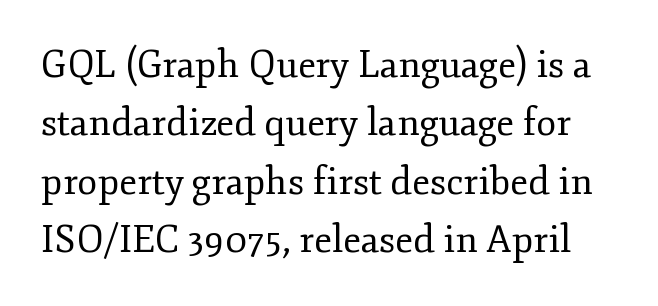
Q: Is the text bold? A: No.
Q: Is the text italic (slanted)? A: No, it is upright.
Q: Is the typeface a serif or a sans-serif typeface? A: Serif.
Q: Is the text underlined? A: No.
Q: Is the spacing between letters normal or unusually wide? A: Normal.
Q: Is the spacing between lines tight, normal or loose? A: Normal.
Q: Width (condensed, normal, or wide)? A: Normal.
Q: Stroke contrast? A: Low.
Q: x-height? A: Small.
Q: Monospaced? A: No.
